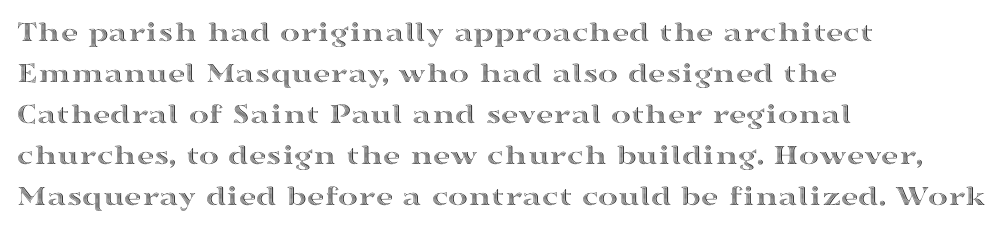
The image shows 30 px wide type, upright; set left-aligned, normal line spacing (1.37x), normal letter spacing, not underlined; a medium x-height.
